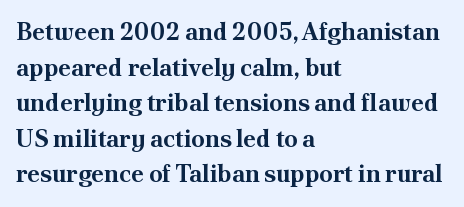
Q: Is the text bold? A: Yes.
Q: Is the text italic (slanted)? A: No, it is upright.
Q: Is the text underlined? A: No.
Q: How is the paragraph aligned? A: Left-aligned.
Q: Is the spacing between letters normal or unusually wide? A: Normal.
Q: Is the spacing between lines tight, normal or loose? A: Normal.
